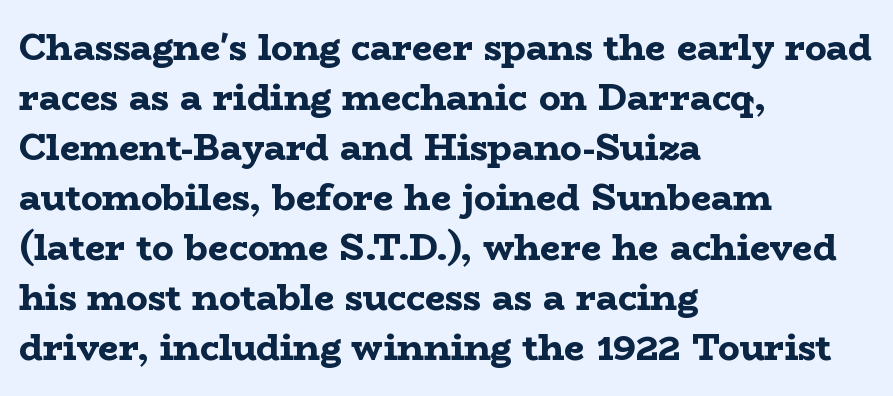
Every character sits straight up, as roman type does. Is this a fixed-width face? No — the glyphs have proportional, varying widths. Honestly, the letter spacing is just normal — you wouldn't notice it. Typesetter's note: full bold, strokes at maximum text heaviness. Casual observation: everything's shoved over to the left. Nobody drew a line under any word here.
